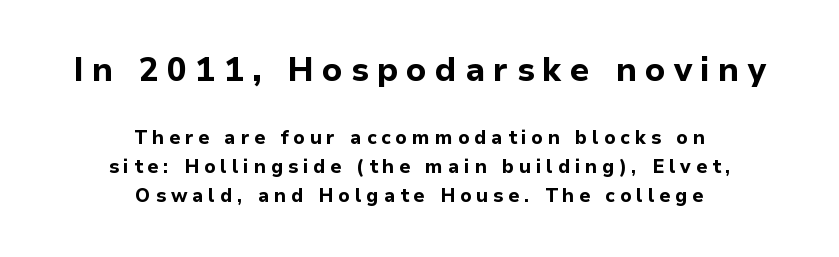
These lines have a slow, spaced-out rhythm from letter to letter. Posture: upright roman. In this sample the first text group is rendered at the bigger scale. Nope, no serifs anywhere on these letters.
